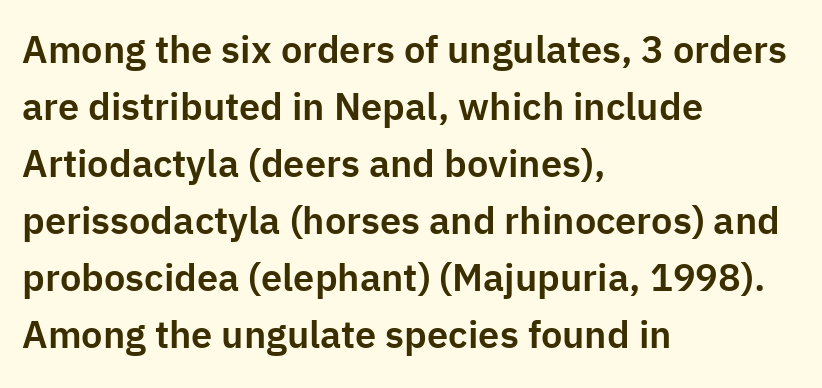
Here the designer chose a conventional face with non-uniform glyph widths. The text block is weighted toward the left margin, trailing off unevenly rightward. Each word holds together tightly as a unit, with standard inter-letter gaps. In terms of leading, this rendering sits right in the middle. No word sits above an underline.
